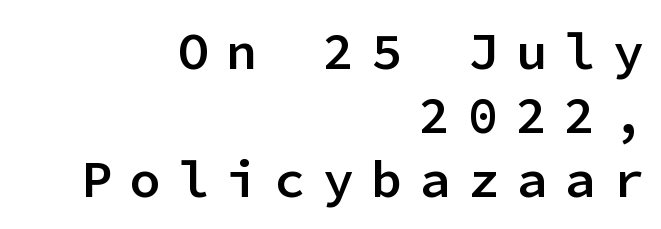
The type family on display is of the sans-serif kind. How are the letters spaced? Widely, with obvious added tracking. The typesetter chose a ragged-left arrangement here. Anything drawn beneath the words? Only blank space. The face used here is a semibold: visibly heavier than regular, lighter than bold. Tall strokes in this sample are plumb rather than angled.
